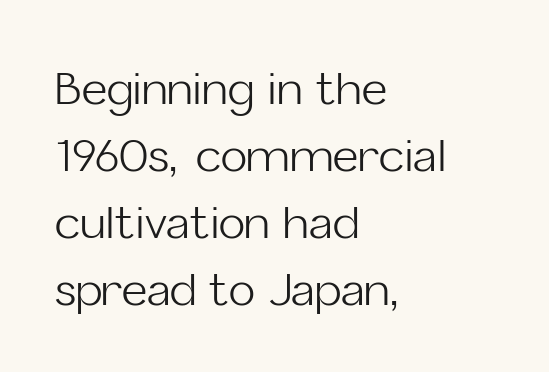
Q: Is the text bold? A: No.
Q: Is the text italic (slanted)? A: No, it is upright.
Q: Is the typeface a serif or a sans-serif typeface? A: Sans-serif.
Q: Is the text underlined? A: No.
Q: How is the paragraph aligned? A: Left-aligned.
Q: Is the spacing between letters normal or unusually wide? A: Normal.
Q: Is the spacing between lines tight, normal or loose? A: Normal.
Q: Width (condensed, normal, or wide)? A: Normal.
Q: Stroke contrast? A: Low.
Q: x-height? A: Medium.
Q: Monospaced? A: No.
